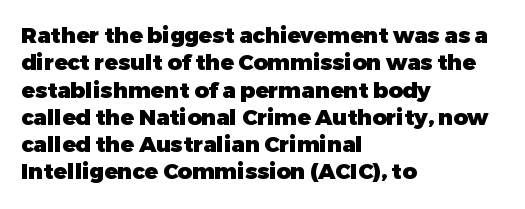
{"italic": "no", "bold": "yes", "underline": "no", "align": "left", "line_spacing_ratio": 1.24, "letter_spacing": "normal", "letter_spacing_em": 0.0, "glyph_px": 22}
